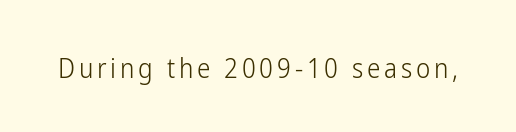
The space directly below the letters is spotless. The letters look calm and open, with moderate or lighter stems. Notice how the stems are strictly vertical — no italics here.
